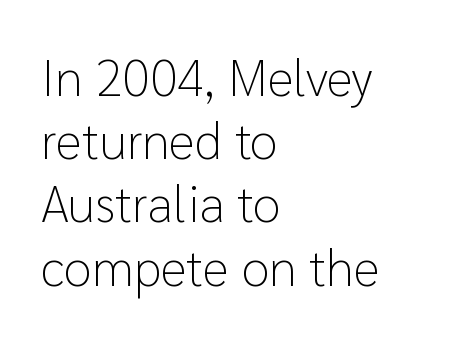
Is this a fixed-width face? No — the glyphs have proportional, varying widths. Serif or sans? Sans — the stroke terminals are bare. Every row of glyphs begins at an identical x-position on the left. The characters are drawn with everyday or finer stroke widths.
